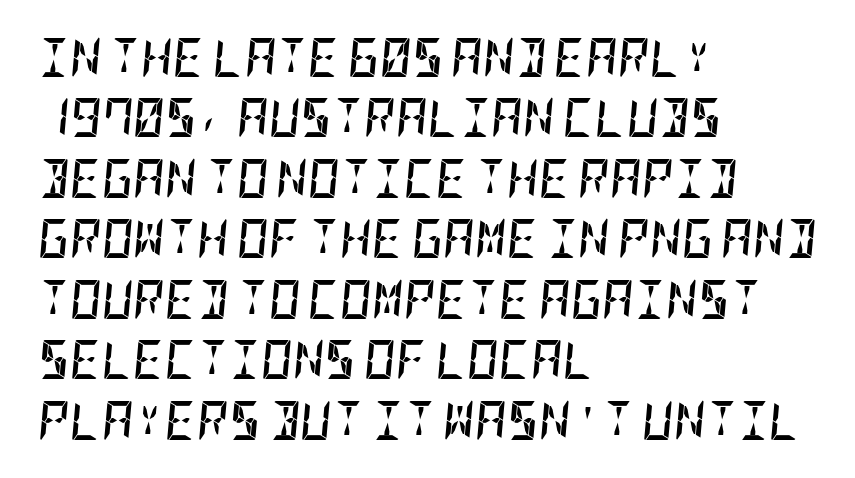
In terms of leading, this rendering sits right in the middle. There's an unmistakable incline to the writing here. The characters look thick and weighty, a clear bold. The line texture is even and compact thanks to regular tracking.
